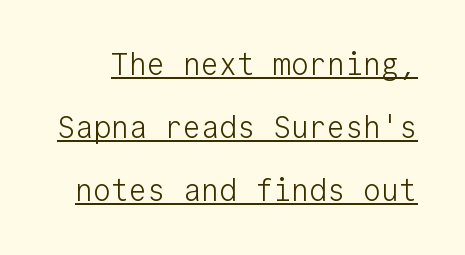
The image shows 30 px light sans-serif type, upright, monospaced; set loose line spacing (2.1x), normal letter spacing, underlined; low stroke contrast and a medium x-height.
